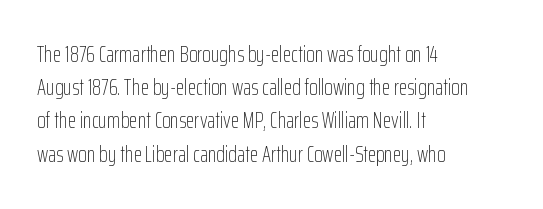
Q: Is the text bold? A: No.
Q: Is the text italic (slanted)? A: No, it is upright.
Q: Is the text underlined? A: No.
Q: How is the paragraph aligned? A: Left-aligned.
Q: Is the spacing between letters normal or unusually wide? A: Normal.
Q: Is the spacing between lines tight, normal or loose? A: Normal.
